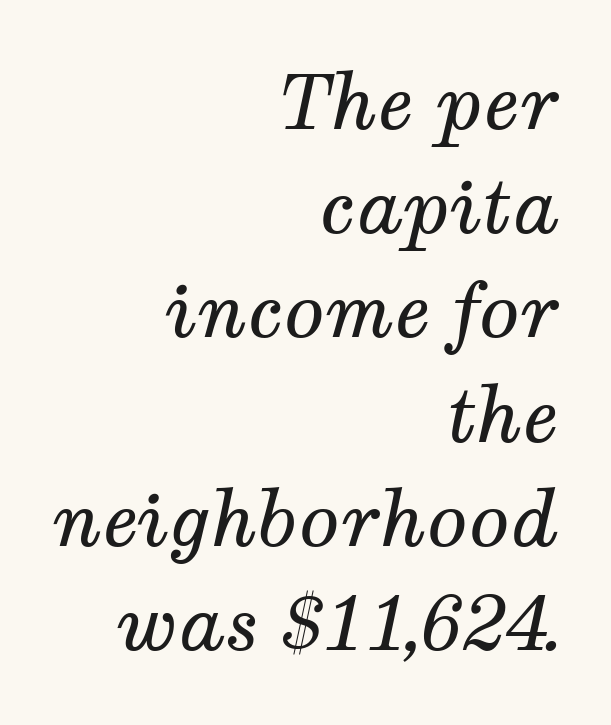
The image shows 75 px regular-weight serif type, italic (leaning right); set right-aligned, normal line spacing (1.39x), normal letter spacing, not underlined; medium stroke contrast and a medium x-height.
